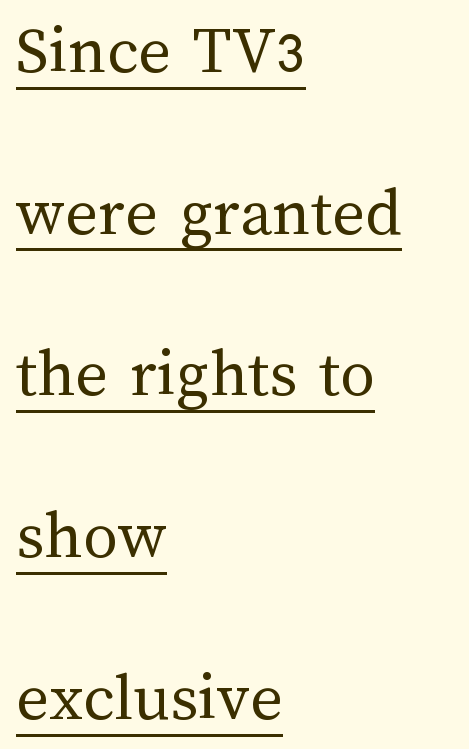
Spacing verdict: proportional, widths tailored to each character. Nothing heavy about these letters — not bold at all. Compared with typical paragraphs, the rows here are farther apart. Default kerning and tracking; the words read as compact shapes.
